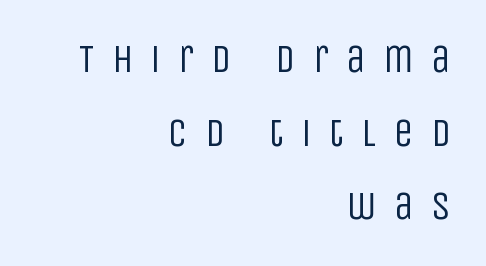
{"serif": "no", "italic": "no", "bold": "no", "weight": "regular", "width": "condensed", "stroke_contrast": "low", "x_height": "large", "monospaced": "no", "underline": "no", "align": "right", "line_spacing_ratio": 1.84, "letter_spacing": "wide", "letter_spacing_em": 0.43, "glyph_px": 40}
